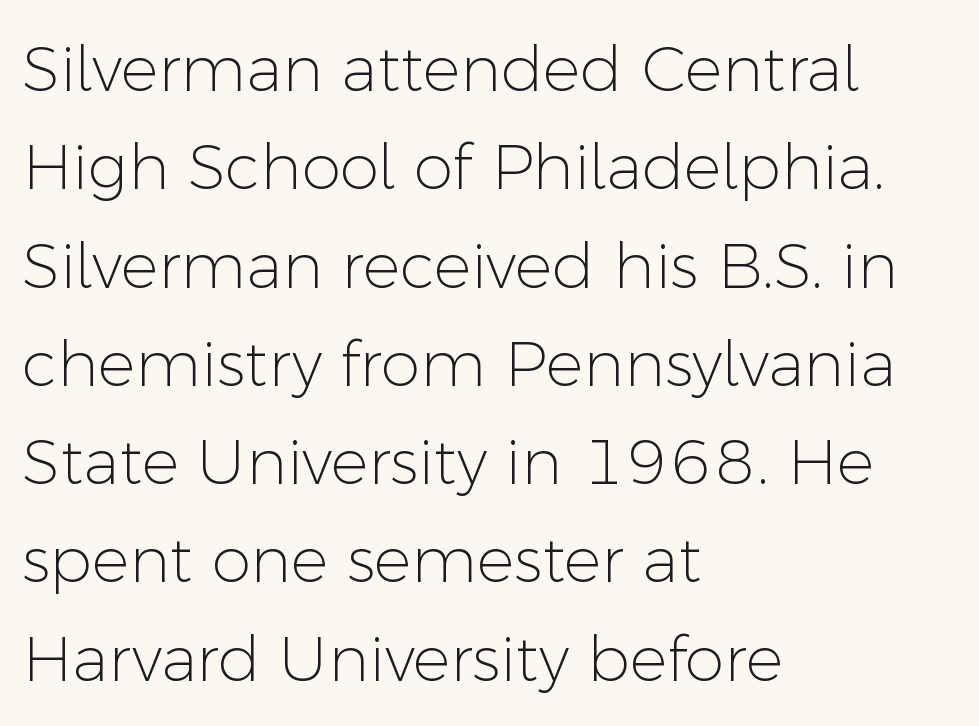
{"serif": "no", "italic": "no", "bold": "no", "weight": "light", "width": "normal", "stroke_contrast": "low", "x_height": "medium", "monospaced": "no", "underline": "no", "align": "left", "line_spacing": "normal", "line_spacing_ratio": 1.56, "letter_spacing": "normal", "letter_spacing_em": 0.0, "glyph_px": 63}
